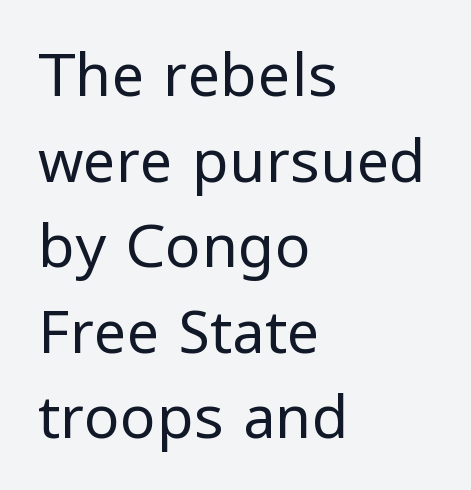
Q: Is the text bold? A: No.
Q: Is the text italic (slanted)? A: No, it is upright.
Q: Is the typeface a serif or a sans-serif typeface? A: Sans-serif.
Q: Is the text underlined? A: No.
Q: How is the paragraph aligned? A: Left-aligned.
Q: Is the spacing between letters normal or unusually wide? A: Normal.
Q: Is the spacing between lines tight, normal or loose? A: Normal.
Q: Width (condensed, normal, or wide)? A: Normal.
Q: Stroke contrast? A: Low.
Q: x-height? A: Medium.
Q: Monospaced? A: No.
